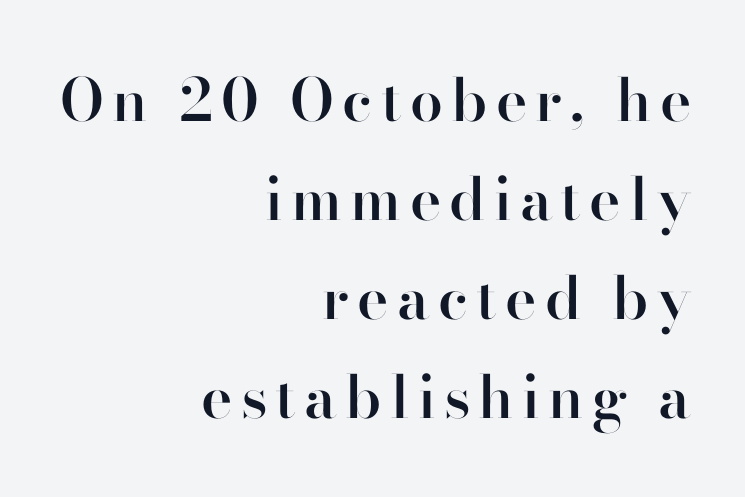
The image shows 59 px semibold sans-serif type, upright; set right-aligned, normal line spacing (1.68x), not underlined; high stroke contrast and a small x-height.
